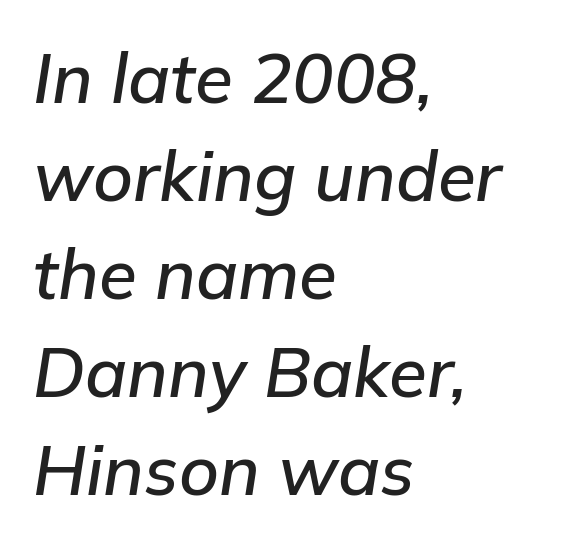
{"italic": "yes", "lean": "right", "slant_degrees": 9, "width": "normal", "stroke_contrast": "low", "x_height": "medium", "monospaced": "no", "underline": "no", "align": "left", "line_spacing": "normal", "line_spacing_ratio": 1.42, "letter_spacing": "normal", "letter_spacing_em": 0.0, "glyph_px": 69}
